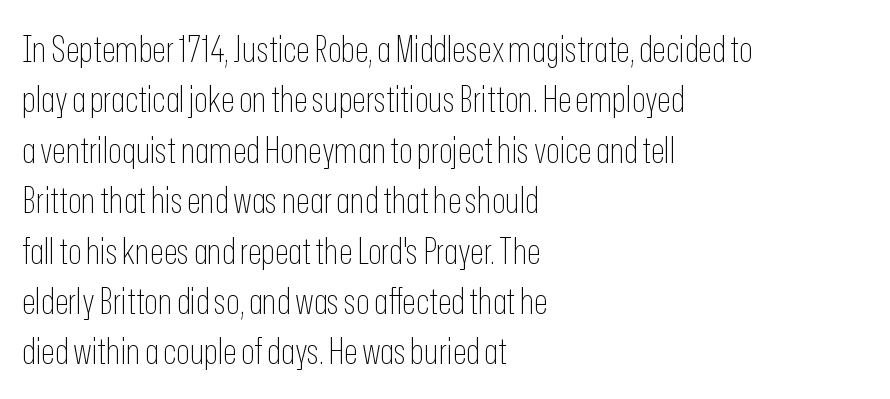
{"serif": "no", "italic": "no", "bold": "no", "weight": "thin", "width": "condensed", "stroke_contrast": "low", "x_height": "medium", "monospaced": "no", "underline": "no", "align": "left", "line_spacing": "normal", "line_spacing_ratio": 1.4, "letter_spacing": "normal", "letter_spacing_em": 0.0, "glyph_px": 36}
